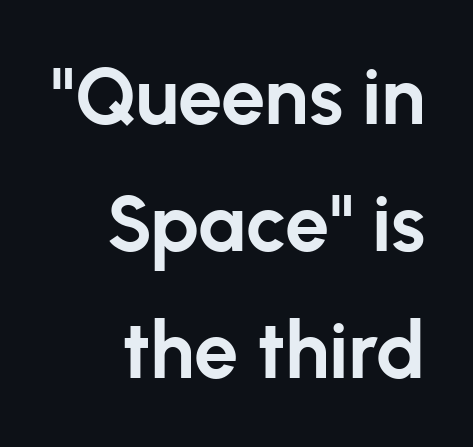
{"serif": "no", "italic": "no", "bold": "yes", "weight": "bold", "width": "normal", "stroke_contrast": "low", "x_height": "medium", "monospaced": "no", "underline": "no", "align": "right", "line_spacing": "normal", "line_spacing_ratio": 1.61, "letter_spacing": "normal", "letter_spacing_em": 0.0, "glyph_px": 79}
